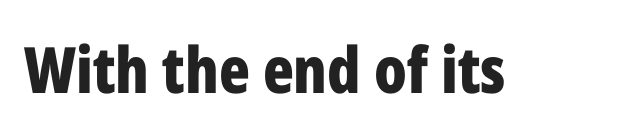
The image shows 64 px bold, condensed sans-serif type, upright; set normal letter spacing, not underlined; low stroke contrast and a medium x-height.
